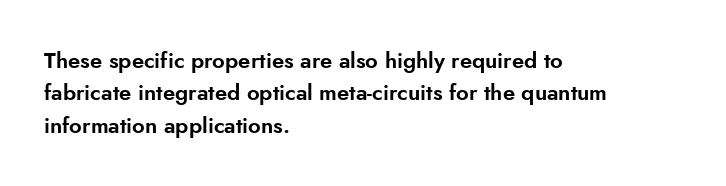
Q: Is the text italic (slanted)? A: No, it is upright.
Q: Is the text underlined? A: No.
Q: How is the paragraph aligned? A: Left-aligned.
Q: Is the spacing between letters normal or unusually wide? A: Normal.
Q: Is the spacing between lines tight, normal or loose? A: Normal.
